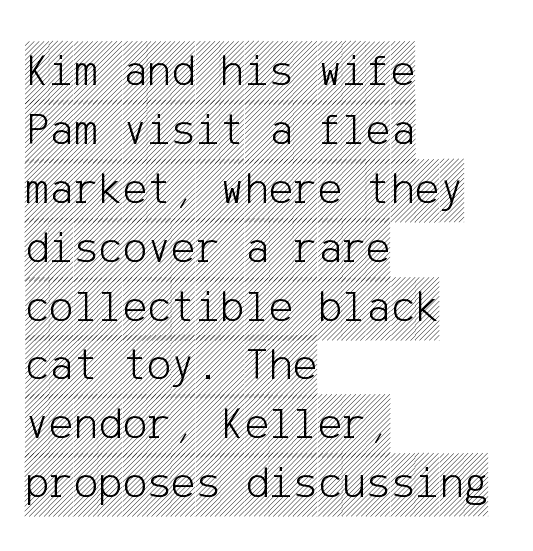
All the whitespace from short lines collects on the right. Spacing between characters is what you'd get straight out of the box. A clean baseline with only descenders dipping below it. Vertically, the passage feels balanced, rows spaced as you'd expect. The lettering stays uniformly vertical, giving the passage a roman look.
